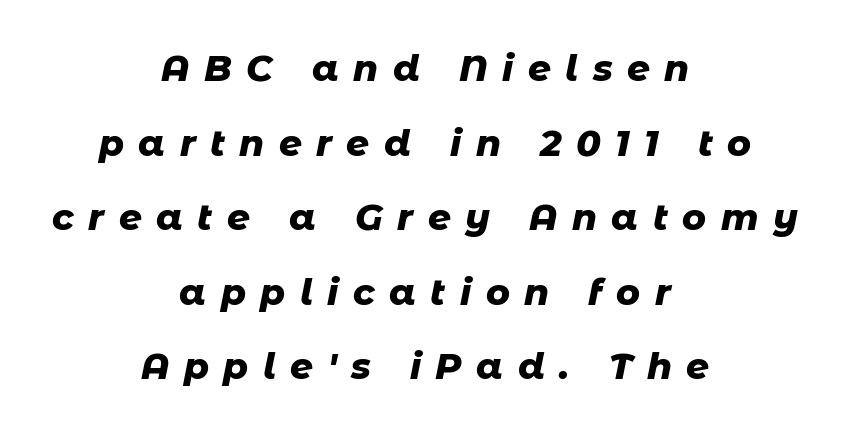
{"italic": "yes", "lean": "right", "slant_degrees": 11, "bold": "yes", "weight": "heavy", "width": "normal", "stroke_contrast": "low", "x_height": "medium", "monospaced": "no", "underline": "no", "align": "center", "line_spacing": "loose", "line_spacing_ratio": 2.07, "letter_spacing": "wide", "letter_spacing_em": 0.4, "glyph_px": 36}
